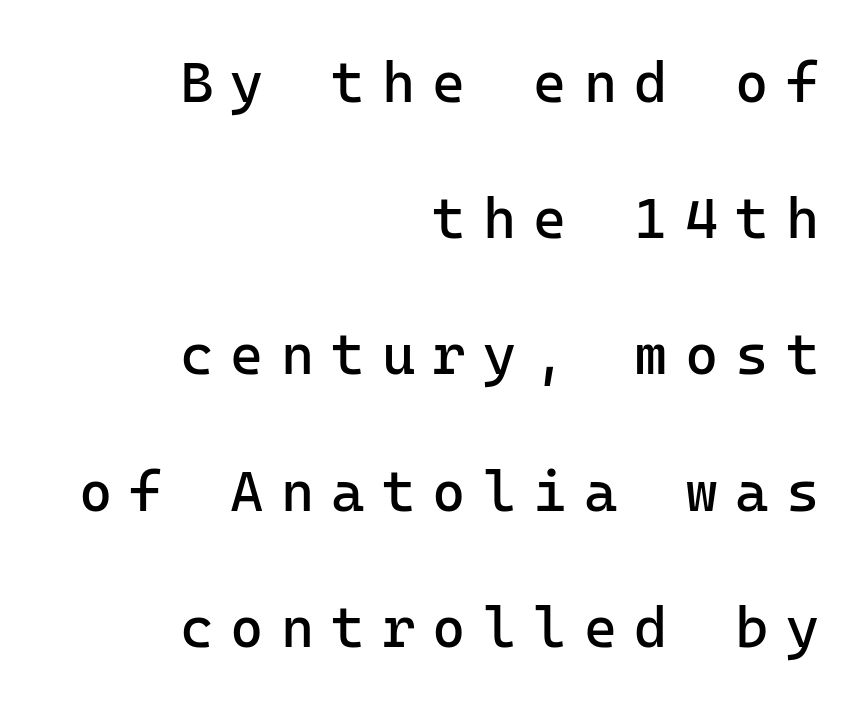
The image shows 57 px regular-weight sans-serif type, upright, monospaced; set right-aligned, loose line spacing (2.39x), unusually wide letter spacing (+0.3 em), not underlined; low stroke contrast and a medium x-height.
